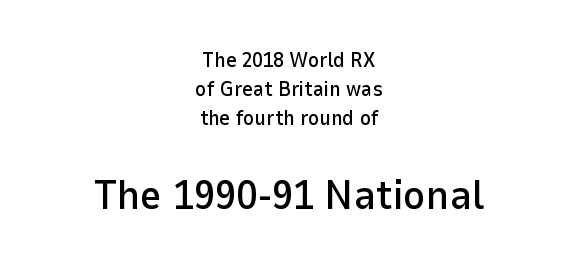
Underlining? Definitely not there. Serif or sans? Sans — the stroke terminals are bare. Is this a fixed-width face? No — the glyphs have proportional, varying widths. The later block is typeset at a bigger size than the earlier block. This is roman type, the default non-slanted kind.
